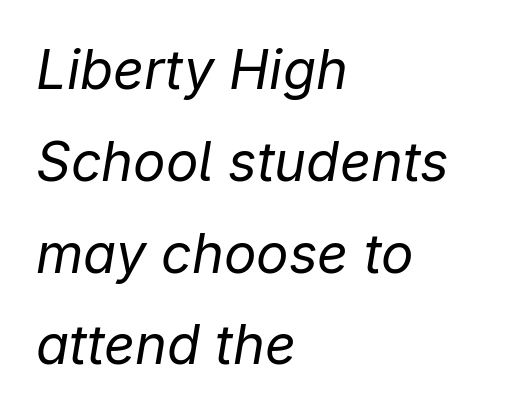
Does extra space separate the letters? No, they use regular spacing. The strokes are not fattened; the text isn't bold. Posture: slanted. The passage shown is not underscored anywhere.
